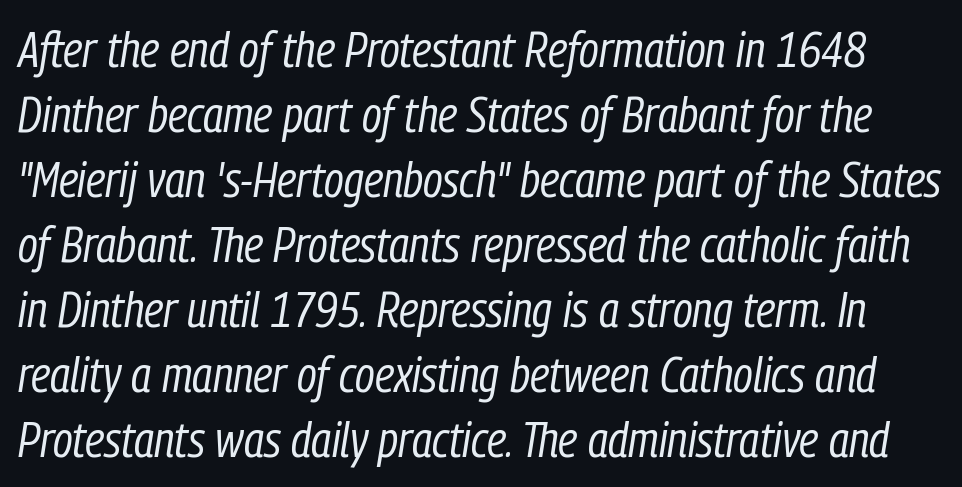
The image shows 50 px regular-weight, condensed type, italic (leaning right); set normal line spacing (1.3x), normal letter spacing, not underlined; low stroke contrast and a medium x-height.
